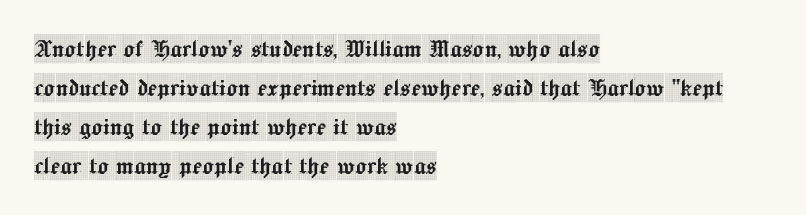
Note the varied advance widths — an 'i' is clearly narrower than an 'm'. Caption: standard tracking, unaltered. The lines in this sample share a left origin and differ only in where they stop. Does the lettering tilt? It doesn't — this is upright. The passage shown is typeset with a serif family. Leading: standard.
